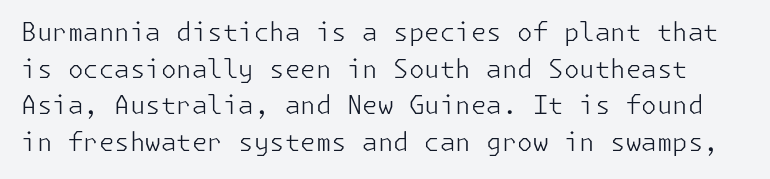
{"italic": "no", "bold": "no", "underline": "no", "line_spacing": "normal", "line_spacing_ratio": 1.47, "letter_spacing": "normal", "letter_spacing_em": 0.0, "glyph_px": 25}
